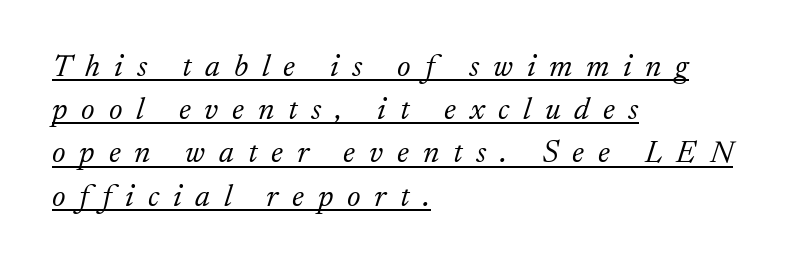
The image shows 32 px light serif type, italic (leaning right); set left-aligned, normal line spacing (1.35x), unusually wide letter spacing (+0.43 em), underlined; low stroke contrast and a small x-height.
